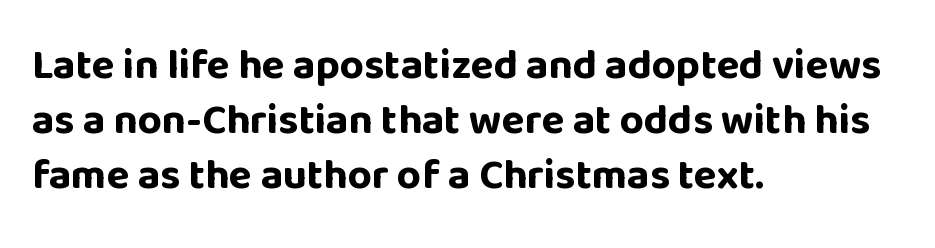
Q: Is the text bold? A: Yes.
Q: Is the text italic (slanted)? A: No, it is upright.
Q: Is the typeface a serif or a sans-serif typeface? A: Sans-serif.
Q: Is the text underlined? A: No.
Q: How is the paragraph aligned? A: Left-aligned.
Q: Is the spacing between letters normal or unusually wide? A: Normal.
Q: Is the spacing between lines tight, normal or loose? A: Normal.
Q: Width (condensed, normal, or wide)? A: Normal.
Q: Stroke contrast? A: Low.
Q: x-height? A: Large.
Q: Monospaced? A: No.
